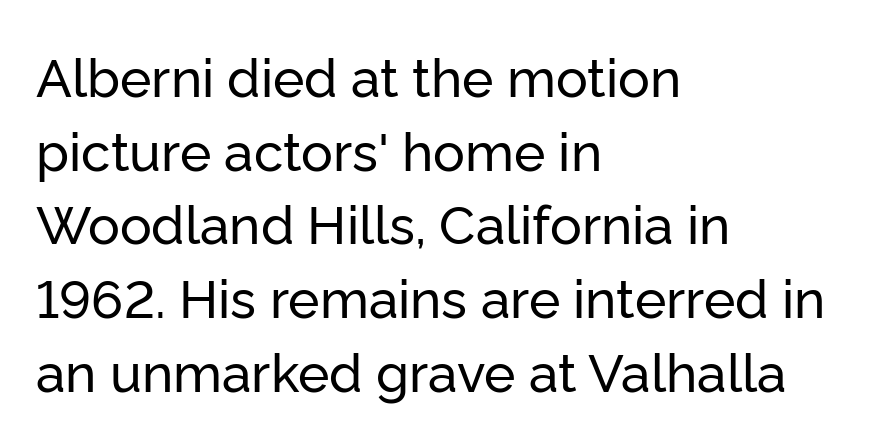
The image shows 53 px sans-serif type, upright; set left-aligned, normal line spacing (1.39x), normal letter spacing, not underlined; low stroke contrast and a medium x-height.
